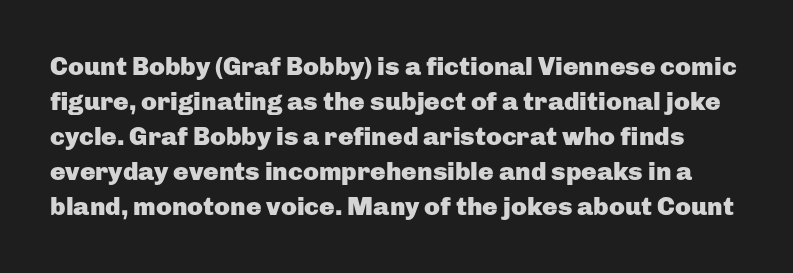
Q: Is the text bold? A: Yes.
Q: Is the text italic (slanted)? A: No, it is upright.
Q: Is the text underlined? A: No.
Q: Is the spacing between letters normal or unusually wide? A: Normal.
Q: Is the spacing between lines tight, normal or loose? A: Normal.
